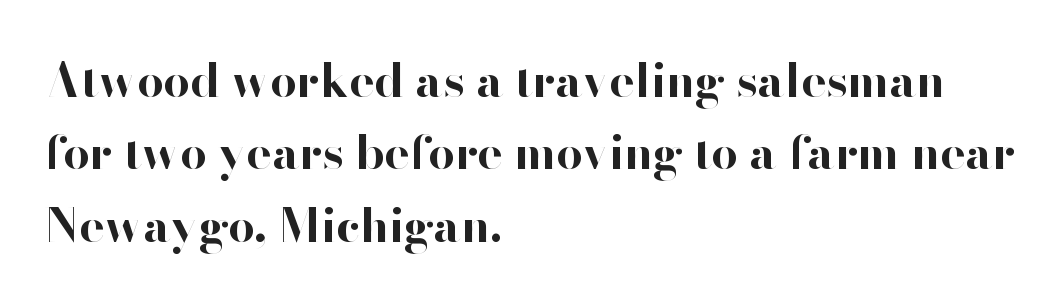
The image shows 47 px bold sans-serif type, upright; set left-aligned, normal line spacing (1.54x), normal letter spacing, not underlined; high stroke contrast and a small x-height.
